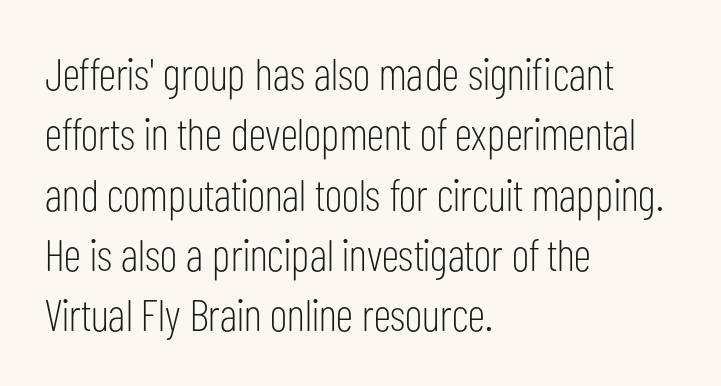
Rows of type keep a routine distance in the vertical direction. Proportional: the letters do not fall into vertical columns. The face looks like a standard text weight, possibly lighter. Type without underlining.
